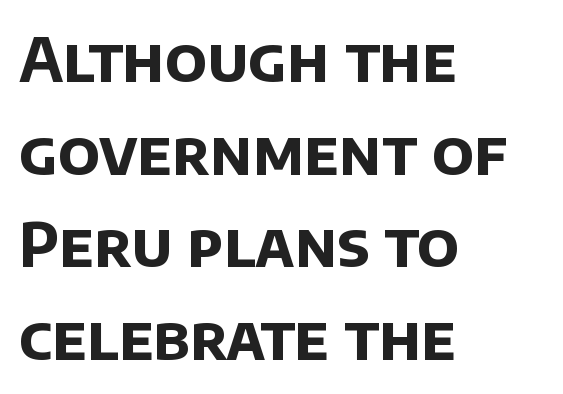
To sum up the face: it is a sans, with no serifs. The block of text has a typical density, with ordinary space between rows. Honestly, there is no underline to notice here at all. Varying glyph widths throughout — classic text-font behaviour. Nothing unusual about the tracking: characters are spaced as the font intends.
